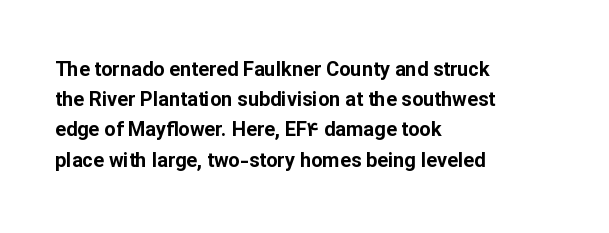
Q: Is the text bold? A: Yes.
Q: Is the text italic (slanted)? A: No, it is upright.
Q: Is the text underlined? A: No.
Q: How is the paragraph aligned? A: Left-aligned.
Q: Is the spacing between letters normal or unusually wide? A: Normal.
Q: Is the spacing between lines tight, normal or loose? A: Normal.
